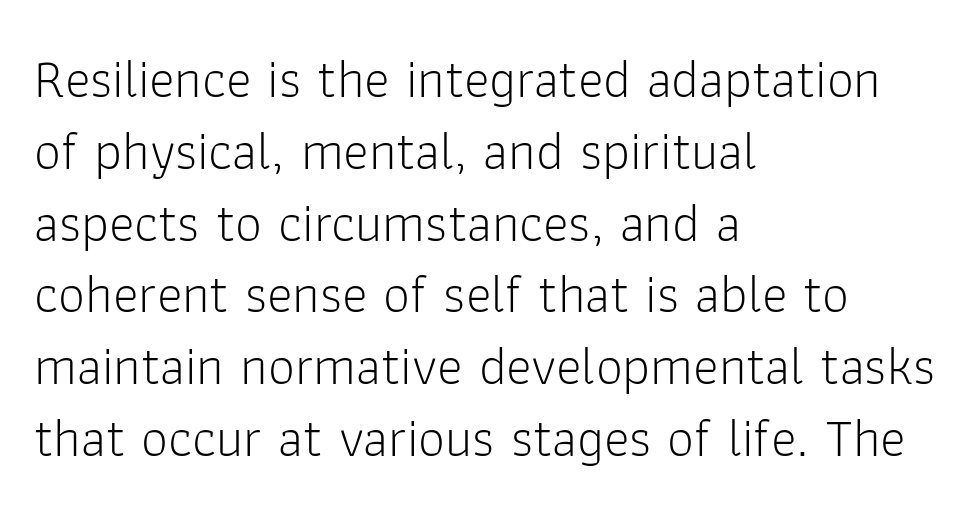
{"serif": "no", "italic": "no", "bold": "no", "weight": "light", "width": "normal", "stroke_contrast": "low", "x_height": "medium", "monospaced": "no", "underline": "no", "align": "left", "line_spacing": "normal", "line_spacing_ratio": 1.33, "letter_spacing": "normal", "letter_spacing_em": 0.0, "glyph_px": 54}
